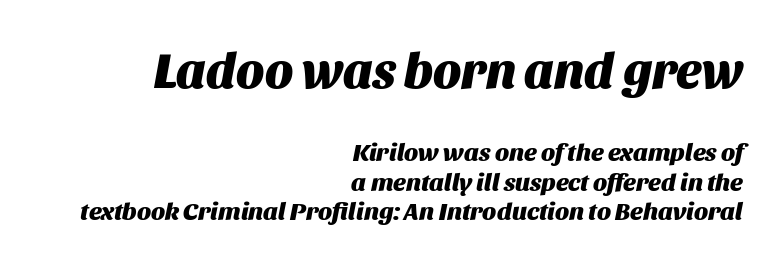
Q: Is the text bold? A: Yes.
Q: Is the text italic (slanted)? A: Yes, it leans right by about 11 degrees.
Q: Is the text underlined? A: No.
Q: How is the paragraph aligned? A: Right-aligned.
Q: Is the spacing between letters normal or unusually wide? A: Normal.
Q: Which block of text is set in a larger size, the first (top) or the second (bottom)? A: The first (top) one.
Q: Width (condensed, normal, or wide)? A: Normal.
Q: Stroke contrast? A: Medium.
Q: x-height? A: Large.
Q: Monospaced? A: No.
